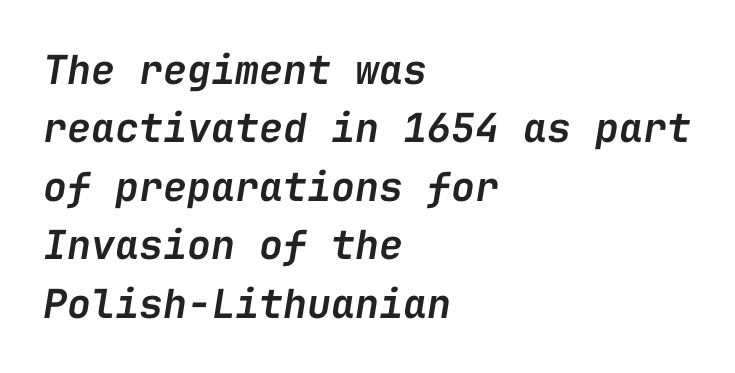
{"italic": "yes", "lean": "right", "slant_degrees": 9, "bold": "semi", "weight": "semibold", "width": "normal", "stroke_contrast": "low", "x_height": "medium", "monospaced": "yes", "underline": "no", "align": "left", "line_spacing": "normal", "line_spacing_ratio": 1.46, "letter_spacing": "normal", "letter_spacing_em": 0.0, "glyph_px": 40}
